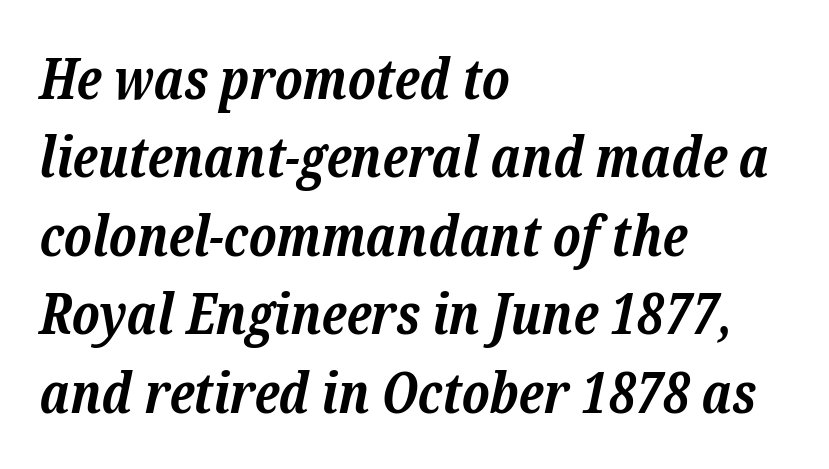
{"serif": "yes", "italic": "yes", "lean": "right", "slant_degrees": 12, "bold": "yes", "weight": "bold", "width": "normal", "stroke_contrast": "low", "x_height": "medium", "monospaced": "no", "underline": "no", "align": "left", "line_spacing": "normal", "line_spacing_ratio": 1.4, "letter_spacing": "normal", "letter_spacing_em": 0.0, "glyph_px": 56}
